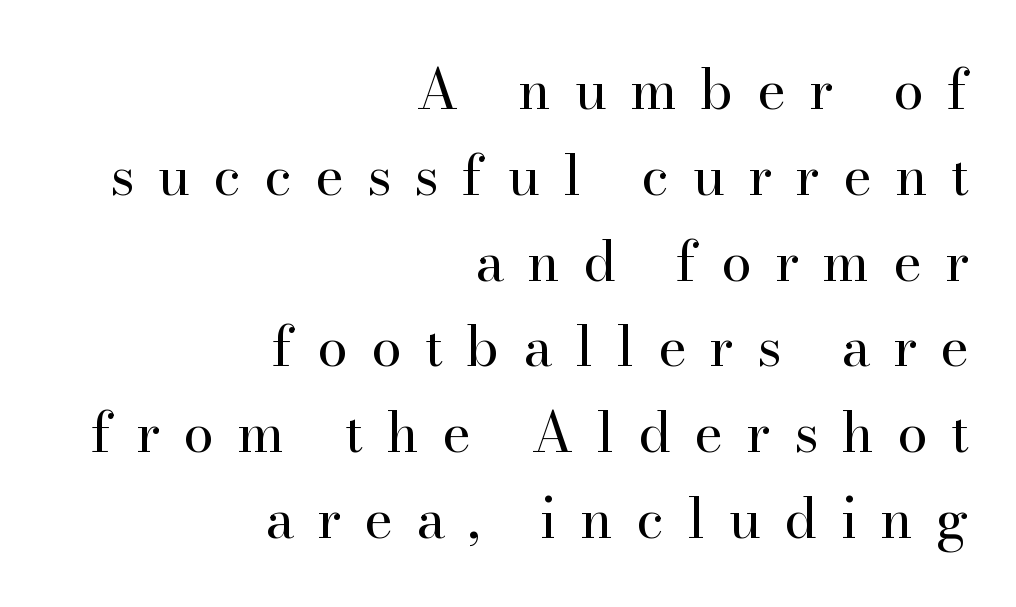
Q: Is the text bold? A: No.
Q: Is the text italic (slanted)? A: No, it is upright.
Q: Is the typeface a serif or a sans-serif typeface? A: Serif.
Q: Is the text underlined? A: No.
Q: How is the paragraph aligned? A: Right-aligned.
Q: Is the spacing between letters normal or unusually wide? A: Unusually wide.
Q: Is the spacing between lines tight, normal or loose? A: Normal.
Q: Width (condensed, normal, or wide)? A: Normal.
Q: Stroke contrast? A: High.
Q: x-height? A: Small.
Q: Monospaced? A: No.
